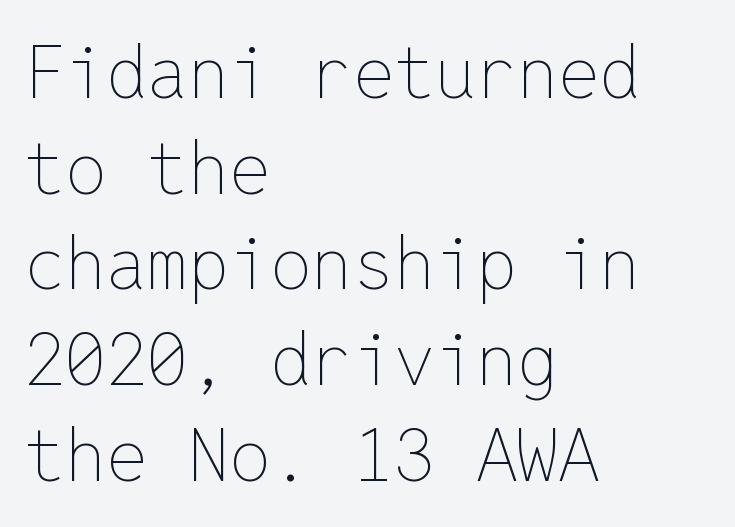
The image shows 73 px thin type, upright, monospaced; set left-aligned, normal line spacing (1.31x), normal letter spacing, not underlined; low stroke contrast and a medium x-height.
